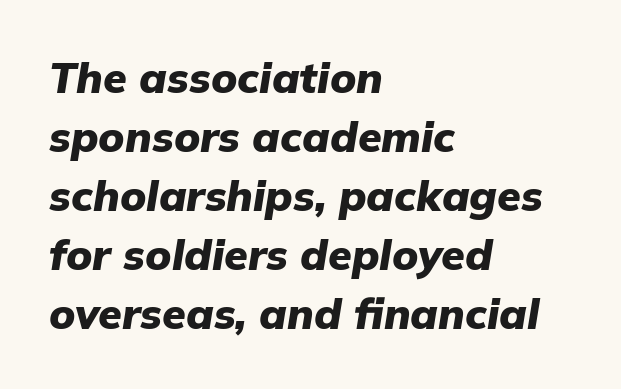
The image shows 43 px heavy type, italic (leaning right); set left-aligned, normal line spacing (1.37x), normal letter spacing, not underlined; low stroke contrast and a medium x-height.
